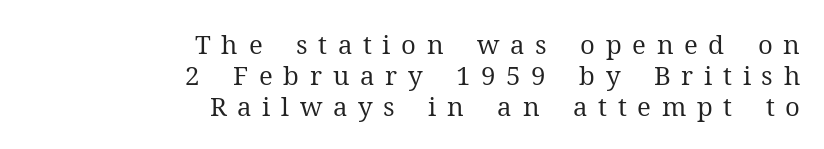
The image shows 26 px text type, upright; set right-aligned, line spacing 1.2x, unusually wide letter spacing (+0.41 em), not underlined.
